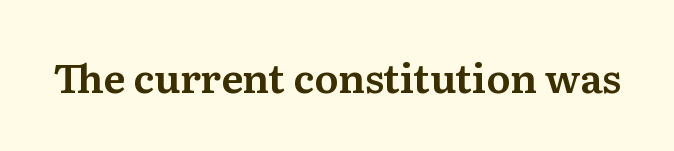
{"serif": "yes", "italic": "no", "width": "normal", "stroke_contrast": "medium", "x_height": "medium", "monospaced": "no", "underline": "no", "letter_spacing": "normal", "letter_spacing_em": 0.0, "glyph_px": 40}
